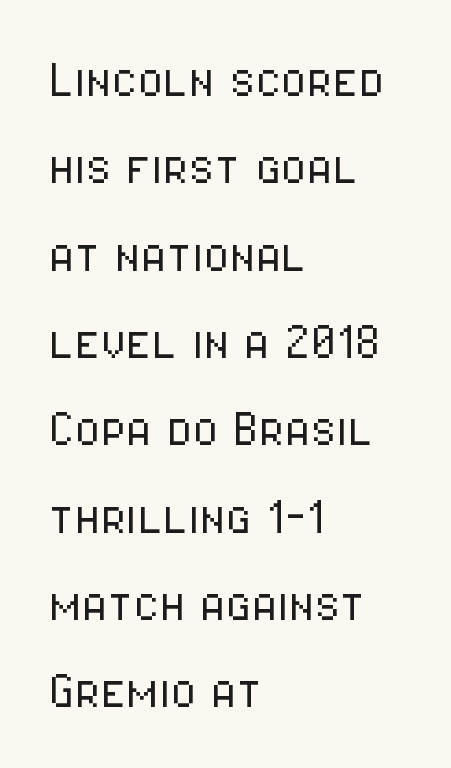
{"serif": "no", "italic": "no", "bold": "no", "weight": "light", "width": "condensed", "stroke_contrast": "low", "x_height": "medium", "monospaced": "no", "underline": "no", "align": "left", "line_spacing": "normal", "line_spacing_ratio": 1.48, "letter_spacing": "normal", "letter_spacing_em": 0.0, "glyph_px": 59}
